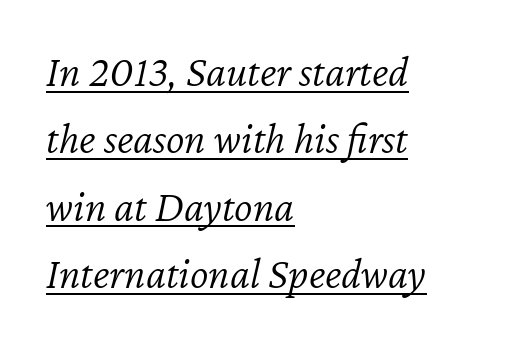
Leftover space on each line is placed entirely after the last word. The lettering is marked with a stroke running underneath it. Honestly, the letter spacing is just normal — you wouldn't notice it. Counters stay open thanks to moderate or lighter strokes.
